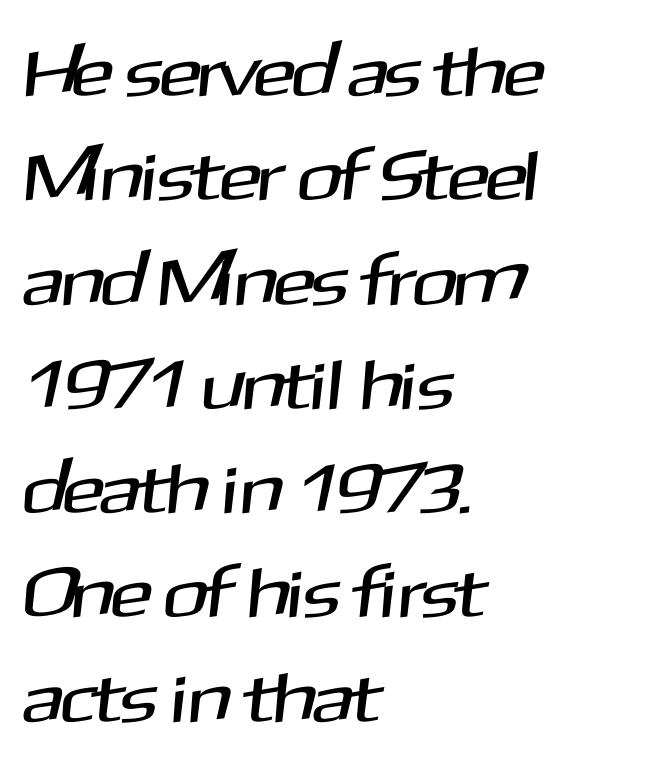
One-word summary of the alignment: left. Evenly set lines give the paragraph a standard silhouette. Serif or sans? Sans — the stroke terminals are bare. Descenders hang freely into open space.
